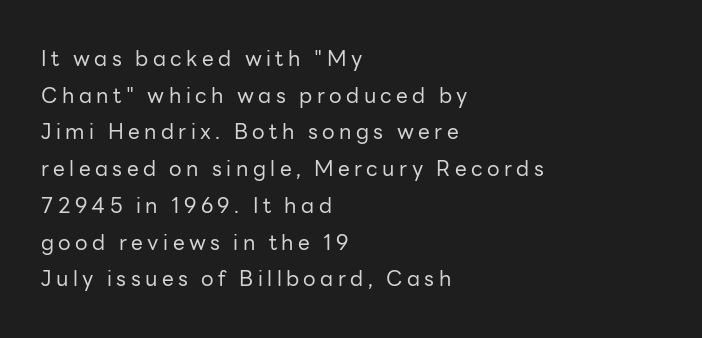
The image shows 21 px text type, upright; set left-aligned, line spacing 1.75x, unusually wide letter spacing (+0.21 em), not underlined.
